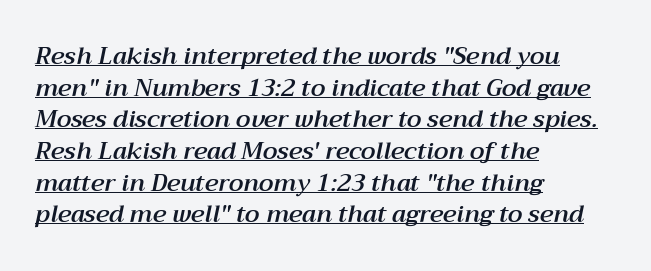
Compared with a centered layout, this one pins lines to the left instead. The rendering uses a moderate line-height, typical for paragraphs. Honestly, the letter spacing is just normal — you wouldn't notice it. The face used here appears with an underline applied. Notice how the stems are inclined rather than vertical — that's the hallmark of italics.
